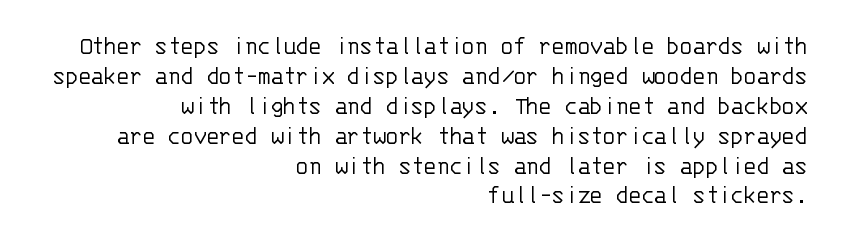
{"italic": "no", "bold": "no", "underline": "no", "align": "right", "line_spacing": "tight", "line_spacing_ratio": 1.15, "letter_spacing": "normal", "letter_spacing_em": 0.0, "glyph_px": 26}
